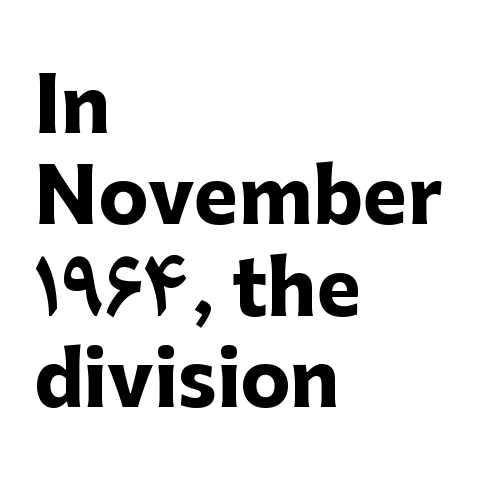
Spacing verdict: proportional, widths tailored to each character. Typeset ragged right — the left edge is the straight one. The type sits square on the baseline with zero lean. Only glyphs here, with clear space below each row.
